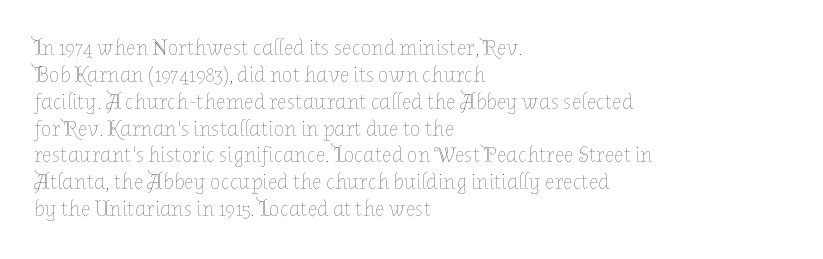
Q: Is the text bold? A: No.
Q: Is the text italic (slanted)? A: No, it is upright.
Q: Is the text underlined? A: No.
Q: How is the paragraph aligned? A: Left-aligned.
Q: Is the spacing between letters normal or unusually wide? A: Normal.
